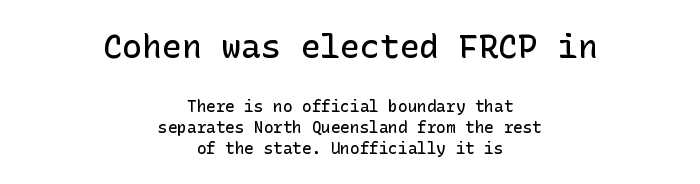
The area under the type is left untouched. The letters in the upper block stand taller than those in the block below. The passage is arranged like a title page — every line centered. Notice how descenders clear the ascenders below comfortably — that's standard leading. Between one letter and the next there's only the usual sliver of space.
